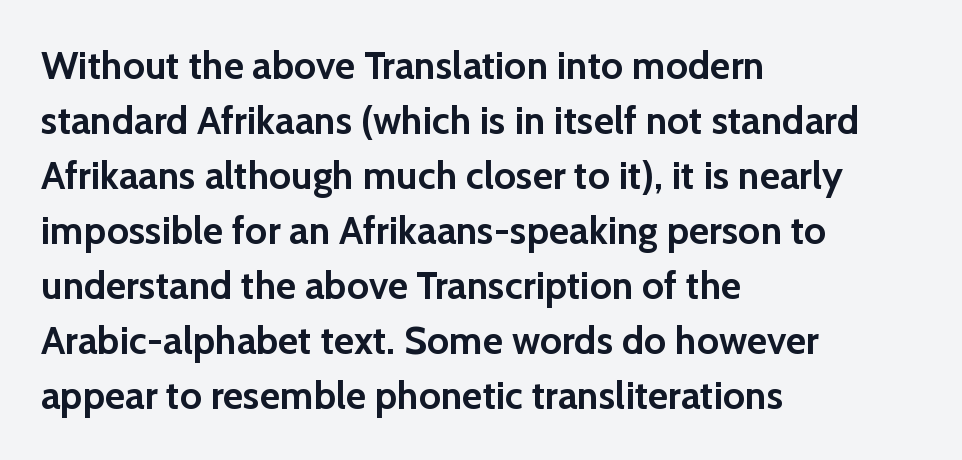
The image shows 39 px semibold sans-serif type, upright; set left-aligned, normal line spacing (1.41x), normal letter spacing, not underlined; low stroke contrast and a medium x-height.
